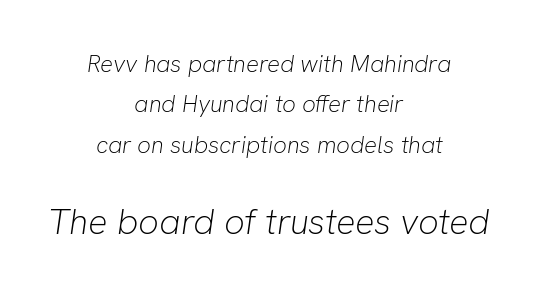
Q: Is the text bold? A: No.
Q: Is the text italic (slanted)? A: Yes, it leans right by about 8 degrees.
Q: Is the text underlined? A: No.
Q: How is the paragraph aligned? A: Centered.
Q: Is the spacing between letters normal or unusually wide? A: Normal.
Q: Is the spacing between lines tight, normal or loose? A: Normal.
Q: Which block of text is set in a larger size, the first (top) or the second (bottom)? A: The second (bottom) one.
Q: Width (condensed, normal, or wide)? A: Normal.
Q: Stroke contrast? A: Low.
Q: x-height? A: Medium.
Q: Monospaced? A: No.
